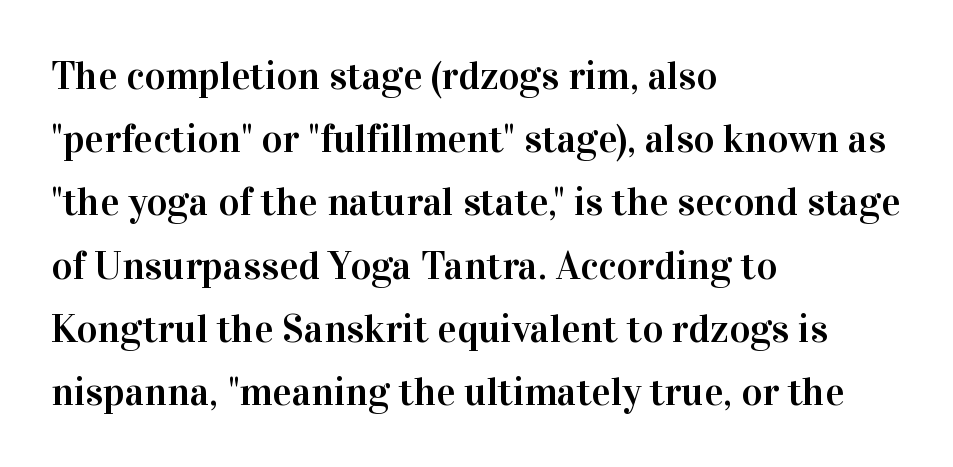
Q: Is the text italic (slanted)? A: No, it is upright.
Q: Is the typeface a serif or a sans-serif typeface? A: Serif.
Q: Is the text underlined? A: No.
Q: How is the paragraph aligned? A: Left-aligned.
Q: Is the spacing between letters normal or unusually wide? A: Normal.
Q: Is the spacing between lines tight, normal or loose? A: Normal.
Q: Width (condensed, normal, or wide)? A: Normal.
Q: Stroke contrast? A: High.
Q: x-height? A: Medium.
Q: Monospaced? A: No.
